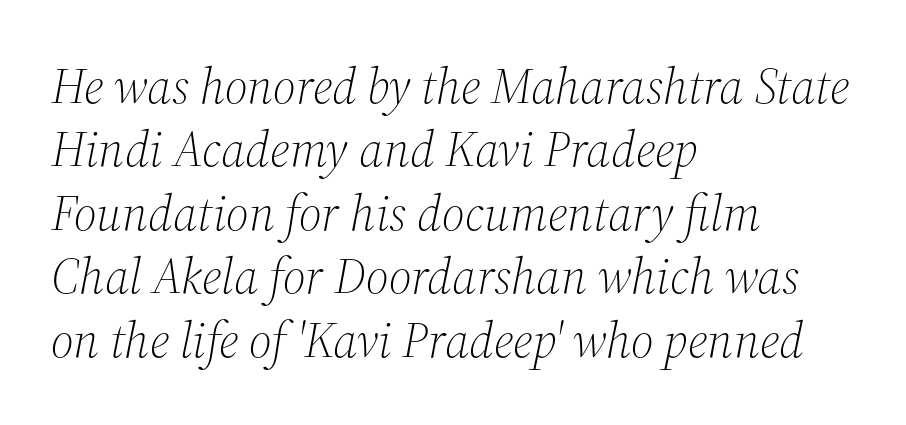
Summary of vertical rhythm: regular, with standard interline spacing. The face used here is rendered with its standard letterfit. Words float on clear page, feet unadorned. No heavy texture on the line: the type isn't bold.
